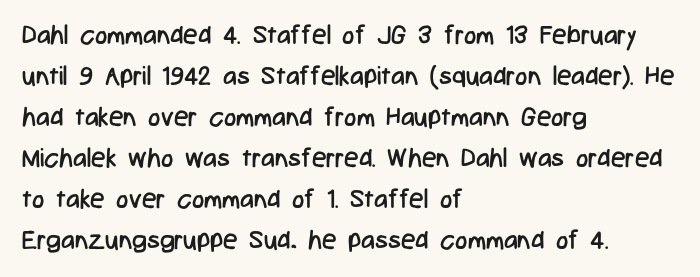
Q: Is the text bold? A: No.
Q: Is the text italic (slanted)? A: No, it is upright.
Q: Is the text underlined? A: No.
Q: How is the paragraph aligned? A: Left-aligned.
Q: Is the spacing between letters normal or unusually wide? A: Normal.
Q: Is the spacing between lines tight, normal or loose? A: Normal.
